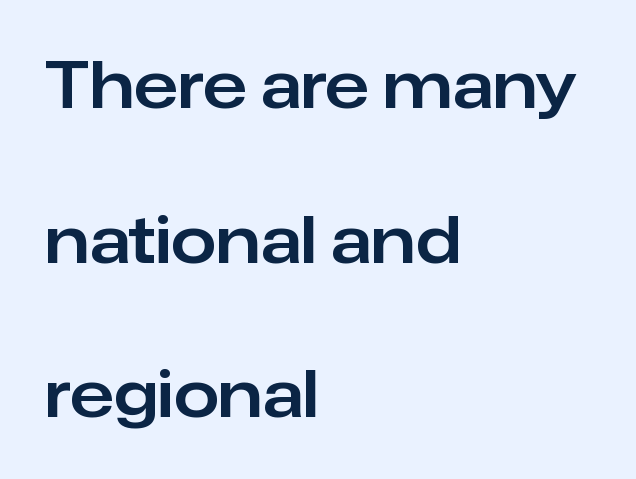
{"serif": "no", "italic": "no", "width": "normal", "stroke_contrast": "low", "x_height": "medium", "monospaced": "no", "underline": "no", "align": "left", "line_spacing": "loose", "line_spacing_ratio": 2.38, "letter_spacing": "normal", "letter_spacing_em": 0.0, "glyph_px": 65}
